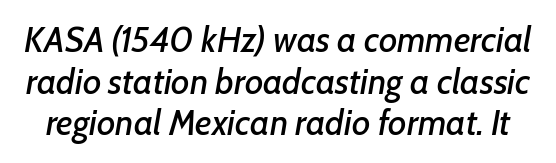
{"italic": "yes", "lean": "right", "slant_degrees": 7, "width": "normal", "stroke_contrast": "low", "x_height": "medium", "monospaced": "no", "underline": "no", "line_spacing_ratio": 1.19, "letter_spacing": "normal", "letter_spacing_em": 0.0, "glyph_px": 35}
